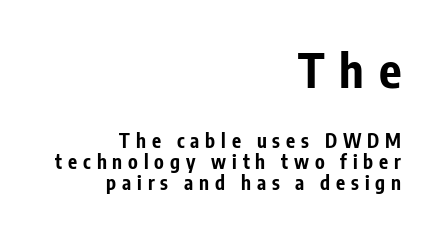
The passage shown is typeset with a sans-serif family. A typesetter would call this proportional, since set widths differ per character. The line-height multiplier appears low, near solid setting. The string is rendered with underlining switched off.
